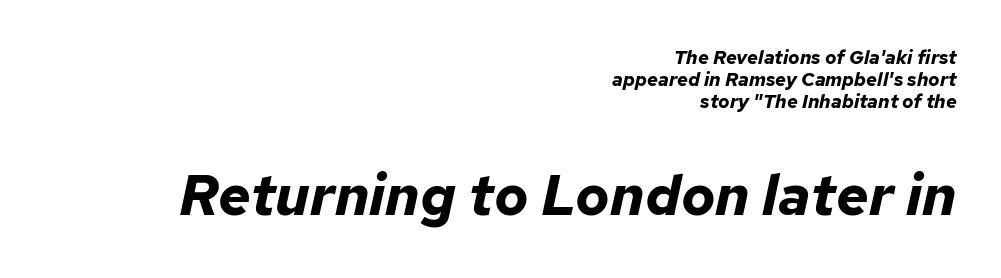
Q: Is the text bold? A: Yes.
Q: Is the text italic (slanted)? A: Yes, it leans right by about 12 degrees.
Q: Is the text underlined? A: No.
Q: How is the paragraph aligned? A: Right-aligned.
Q: Is the spacing between letters normal or unusually wide? A: Normal.
Q: Which block of text is set in a larger size, the first (top) or the second (bottom)? A: The second (bottom) one.
Q: Width (condensed, normal, or wide)? A: Normal.
Q: Stroke contrast? A: Low.
Q: x-height? A: Medium.
Q: Monospaced? A: No.
